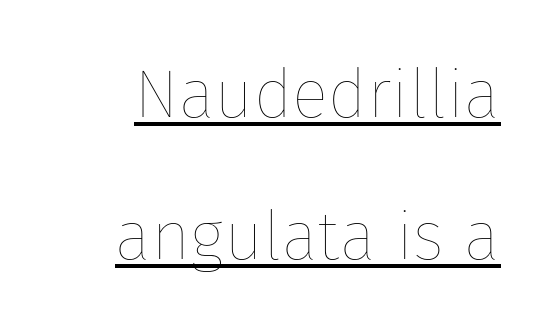
{"italic": "no", "bold": "no", "weight": "thin", "width": "normal", "stroke_contrast": "low", "x_height": "medium", "monospaced": "no", "underline": "yes", "line_spacing": "loose", "line_spacing_ratio": 2.09, "letter_spacing": "normal", "letter_spacing_em": 0.0, "glyph_px": 68}
